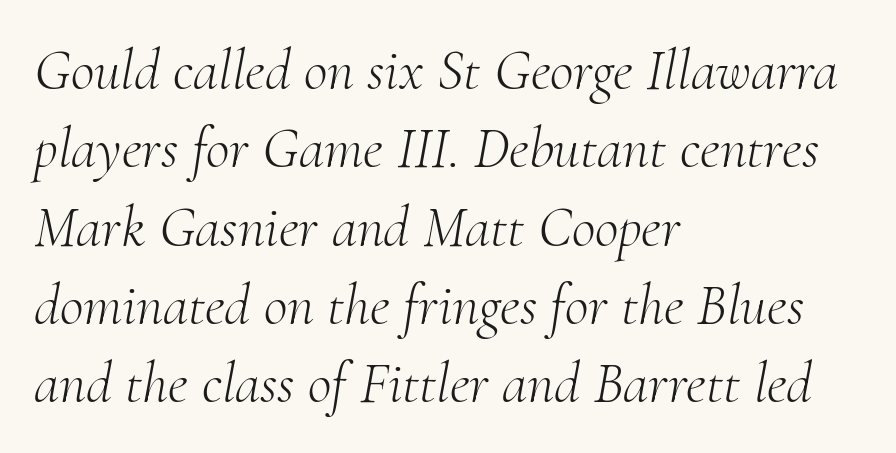
{"serif": "yes", "italic": "yes", "lean": "right", "slant_degrees": 10, "bold": "no", "weight": "light", "width": "normal", "stroke_contrast": "medium", "x_height": "small", "monospaced": "no", "underline": "no", "align": "left", "line_spacing": "normal", "line_spacing_ratio": 1.35, "letter_spacing": "normal", "letter_spacing_em": 0.0, "glyph_px": 58}
